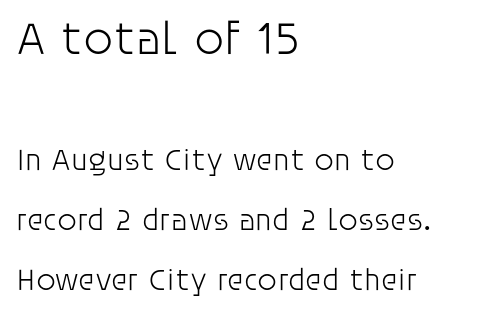
The image shows 47 px light sans-serif type, upright; set left-aligned, loose line spacing (1.94x), normal letter spacing, not underlined; the first (top) block is 1.52x larger; low stroke contrast and a large x-height.
